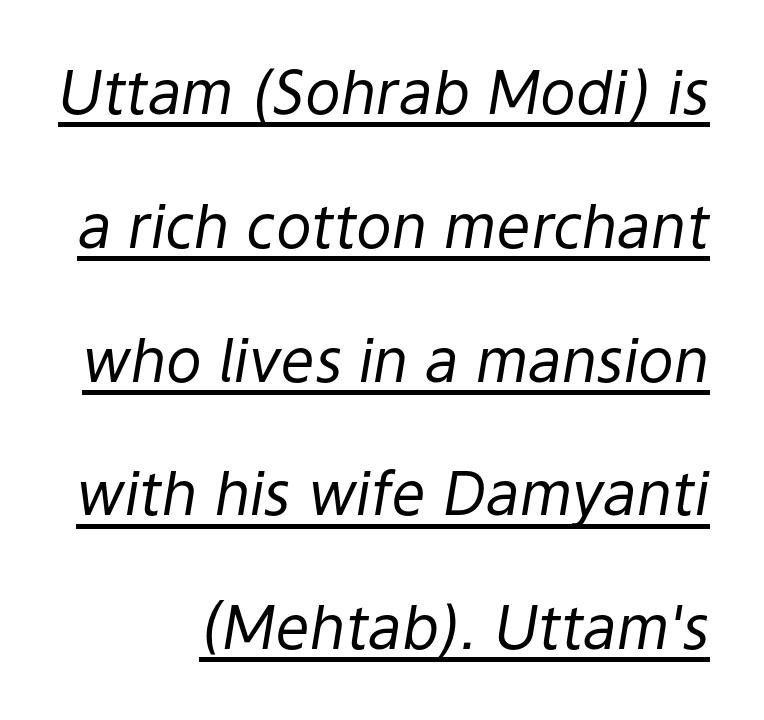
{"italic": "yes", "lean": "right", "slant_degrees": 9, "bold": "no", "weight": "regular", "width": "normal", "stroke_contrast": "low", "x_height": "medium", "monospaced": "no", "underline": "yes", "line_spacing": "loose", "line_spacing_ratio": 2.23, "letter_spacing": "normal", "letter_spacing_em": 0.0, "glyph_px": 60}
